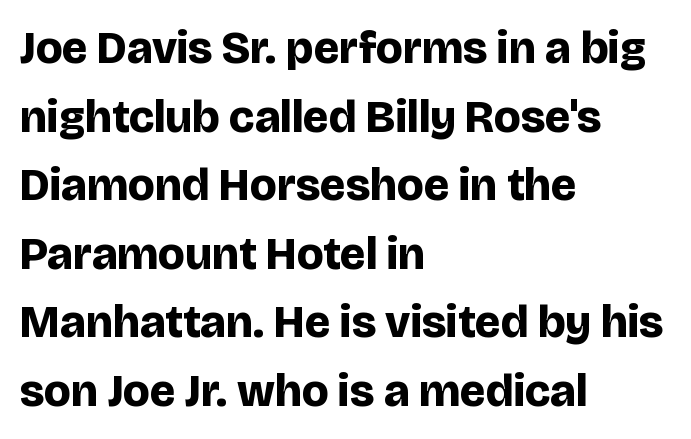
The image shows 46 px bold sans-serif type, upright; set left-aligned, normal line spacing (1.49x), normal letter spacing, not underlined; low stroke contrast and a large x-height.
